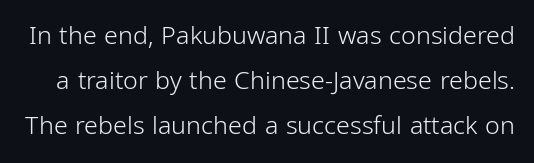
{"italic": "no", "bold": "no", "underline": "no", "line_spacing_ratio": 1.8, "letter_spacing": "normal", "letter_spacing_em": 0.0, "glyph_px": 25}
